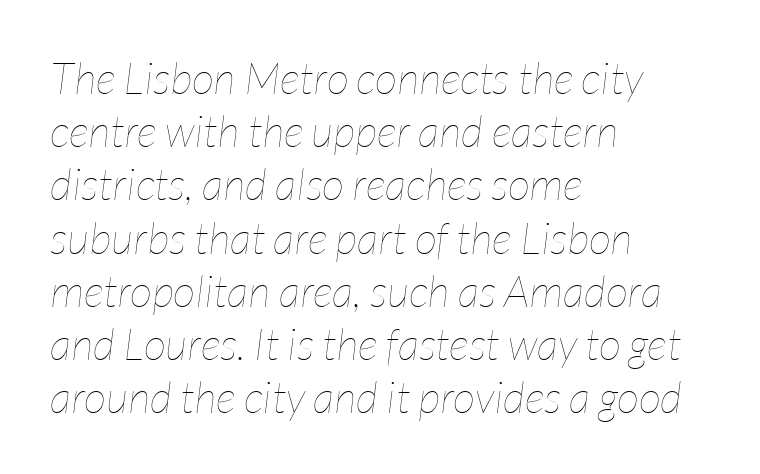
In terms of letterspacing, this is plain default setting. Do the characters align in a grid? No, the font is proportional. Quick note: underline off. This is oblique type, the kind used for emphasis or titles.
